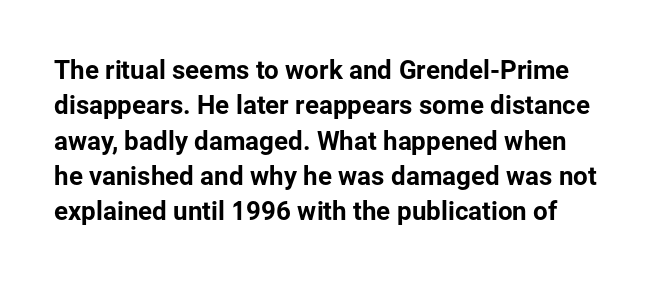
Q: Is the text italic (slanted)? A: No, it is upright.
Q: Is the text underlined? A: No.
Q: Is the spacing between letters normal or unusually wide? A: Normal.
Q: Is the spacing between lines tight, normal or loose? A: Normal.
